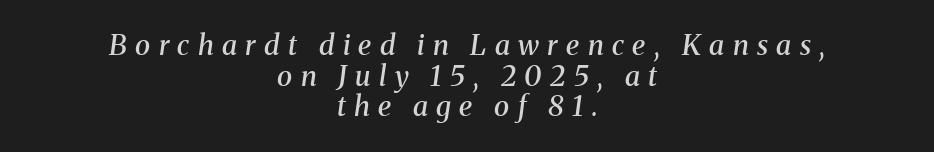
{"serif": "yes", "italic": "yes", "lean": "right", "slant_degrees": 8, "bold": "semi", "weight": "semibold", "width": "normal", "stroke_contrast": "medium", "x_height": "medium", "monospaced": "no", "underline": "no", "align": "center", "line_spacing": "tight", "line_spacing_ratio": 1.09, "letter_spacing": "wide", "letter_spacing_em": 0.3, "glyph_px": 28}
